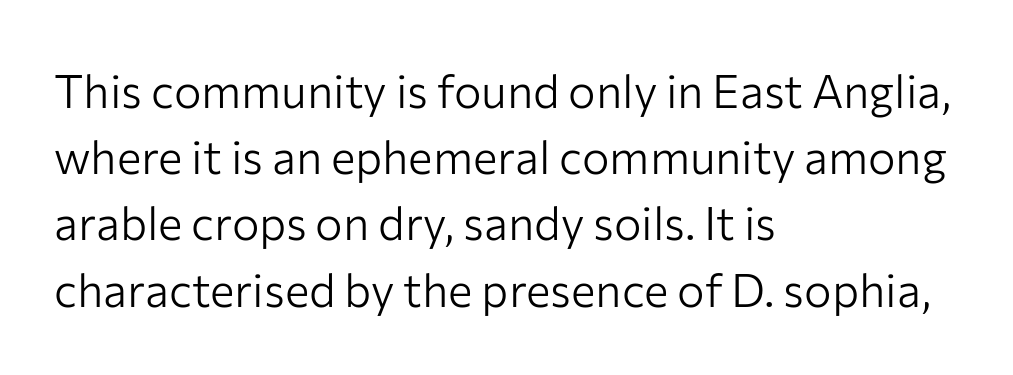
Q: Is the text bold? A: No.
Q: Is the text italic (slanted)? A: No, it is upright.
Q: Is the typeface a serif or a sans-serif typeface? A: Sans-serif.
Q: Is the text underlined? A: No.
Q: How is the paragraph aligned? A: Left-aligned.
Q: Is the spacing between letters normal or unusually wide? A: Normal.
Q: Is the spacing between lines tight, normal or loose? A: Normal.
Q: Width (condensed, normal, or wide)? A: Normal.
Q: Stroke contrast? A: Low.
Q: x-height? A: Medium.
Q: Monospaced? A: No.
